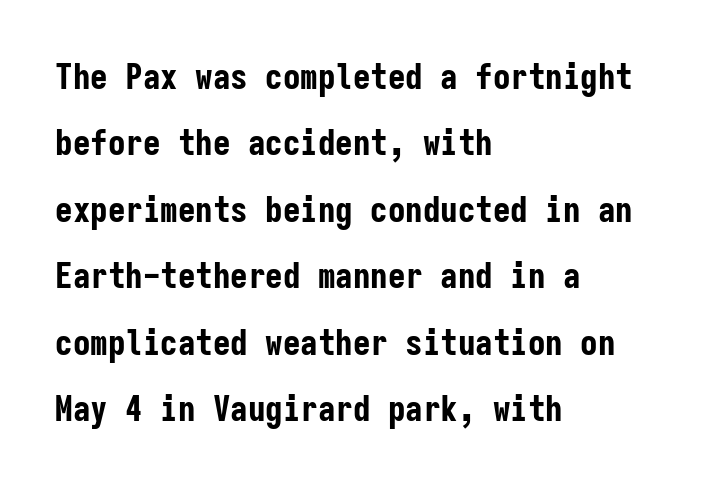
{"serif": "no", "italic": "no", "bold": "yes", "weight": "bold", "width": "condensed", "stroke_contrast": "low", "x_height": "medium", "monospaced": "yes", "underline": "no", "align": "left", "line_spacing": "loose", "line_spacing_ratio": 1.9, "letter_spacing": "normal", "letter_spacing_em": 0.0, "glyph_px": 35}
